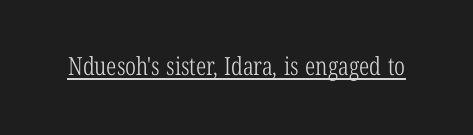
The image shows 25 px text type, upright; set normal letter spacing, underlined.
